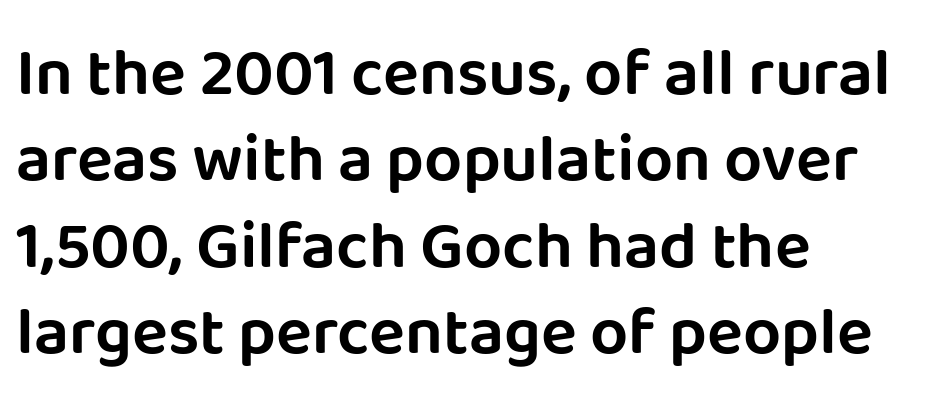
The image shows 67 px sans-serif type, upright; set left-aligned, normal line spacing (1.29x), normal letter spacing, not underlined; low stroke contrast and a large x-height.
